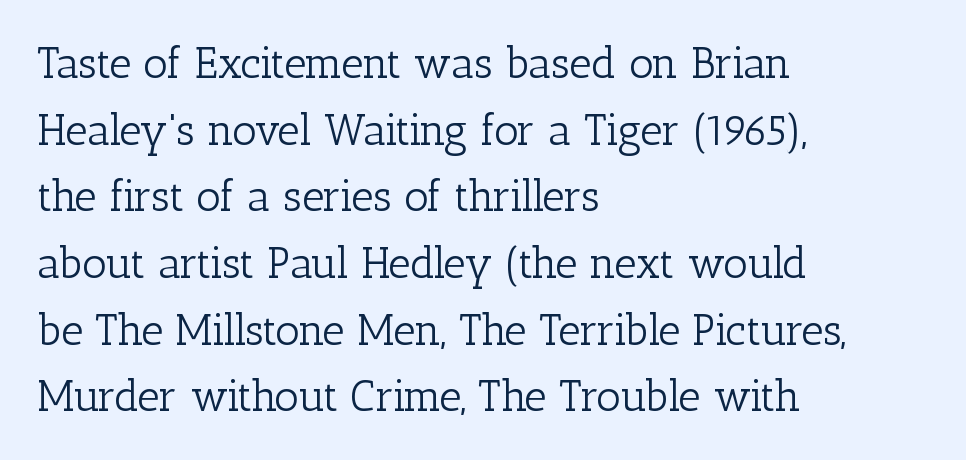
Posture: upright roman. Nothing unusual about the tracking: characters are spaced as the font intends. Weight: not bold — regular or lighter. Spacing verdict: proportional, widths tailored to each character. These lines are set flush left with a ragged right edge.
